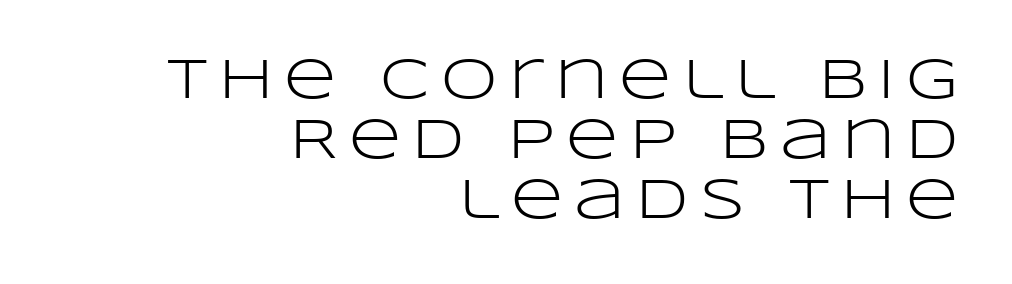
The image shows 57 px light, wide sans-serif type, upright; set right-aligned, tight line spacing (1.05x), unusually wide letter spacing (+0.2 em), not underlined; low stroke contrast and a large x-height.
